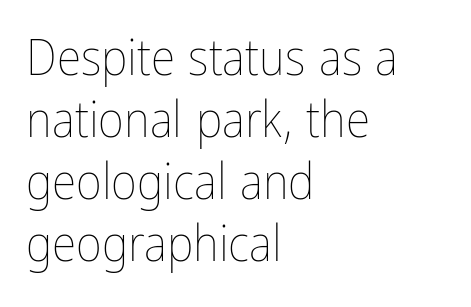
{"italic": "no", "bold": "no", "weight": "thin", "width": "condensed", "stroke_contrast": "low", "x_height": "medium", "monospaced": "no", "underline": "no", "align": "left", "line_spacing_ratio": 1.24, "letter_spacing": "normal", "letter_spacing_em": 0.0, "glyph_px": 50}
